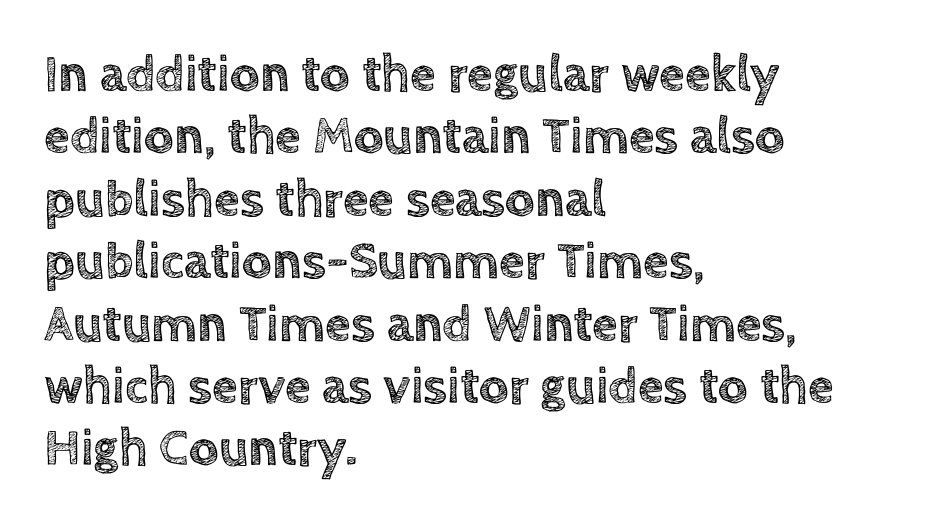
Q: Is the text italic (slanted)? A: No, it is upright.
Q: Is the text underlined? A: No.
Q: How is the paragraph aligned? A: Left-aligned.
Q: Is the spacing between letters normal or unusually wide? A: Normal.
Q: Width (condensed, normal, or wide)? A: Normal.
Q: x-height? A: Large.
Q: Monospaced? A: No.
